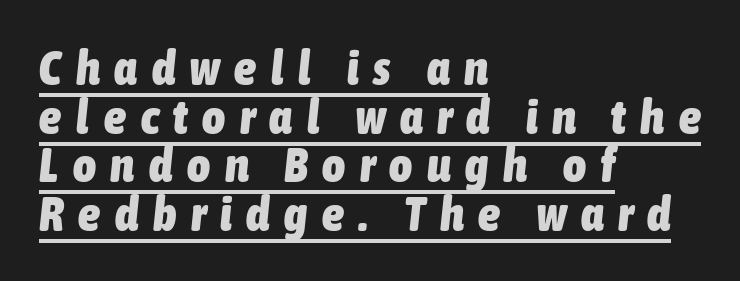
Q: Is the text bold? A: Yes.
Q: Is the text italic (slanted)? A: Yes, it leans right by about 6 degrees.
Q: Is the text underlined? A: Yes.
Q: How is the paragraph aligned? A: Left-aligned.
Q: Is the spacing between letters normal or unusually wide? A: Unusually wide.
Q: Is the spacing between lines tight, normal or loose? A: Tight.
Q: Width (condensed, normal, or wide)? A: Condensed.
Q: Stroke contrast? A: Low.
Q: x-height? A: Medium.
Q: Monospaced? A: No.
